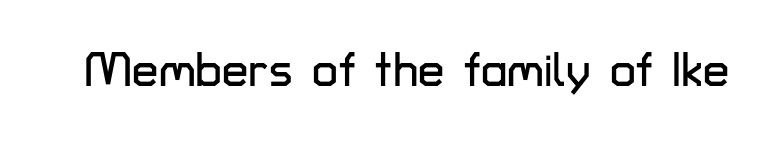
The image shows 47 px sans-serif type, upright; set normal letter spacing, not underlined; low stroke contrast and a medium x-height.
